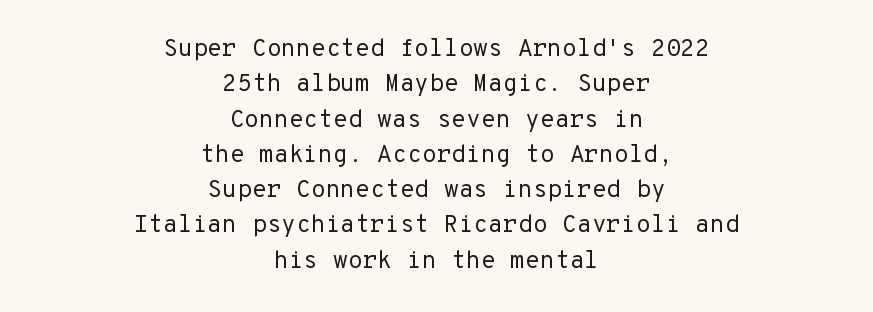
Q: Is the text bold? A: No.
Q: Is the text italic (slanted)? A: No, it is upright.
Q: Is the text underlined? A: No.
Q: How is the paragraph aligned? A: Centered.
Q: Is the spacing between letters normal or unusually wide? A: Normal.
Q: Is the spacing between lines tight, normal or loose? A: Normal.
